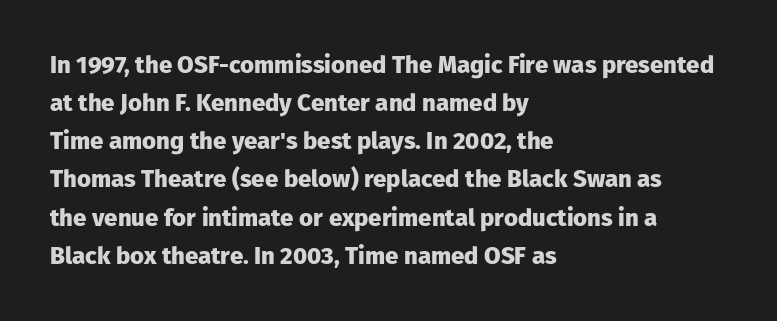
{"italic": "no", "bold": "yes", "underline": "no", "align": "left", "line_spacing": "normal", "line_spacing_ratio": 1.59, "letter_spacing": "normal", "letter_spacing_em": 0.0, "glyph_px": 24}
